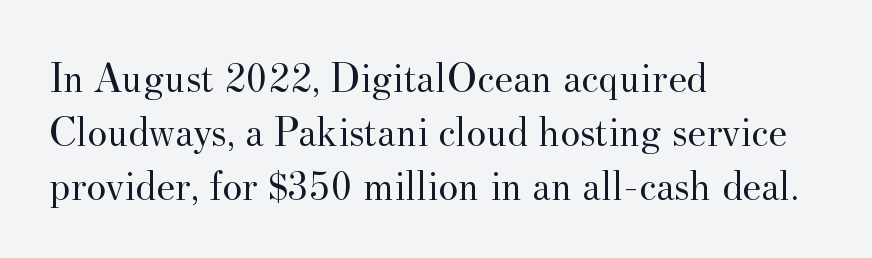
A bare baseline throughout the passage. A student would call this left alignment; a typographer would say flush left, rag right. Observe the serifs anchoring each vertical stroke in this sample. This is not heavy type; no bold has been used. Do the characters align in a grid? No, the font is proportional.
